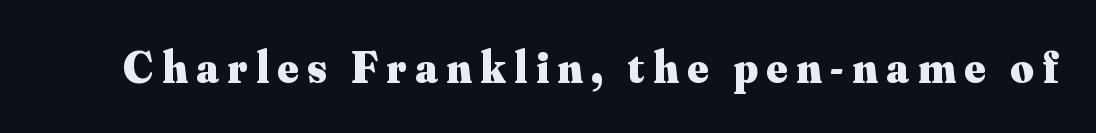
The image shows 45 px heavy serif type, upright; set not underlined; medium stroke contrast and a small x-height.
